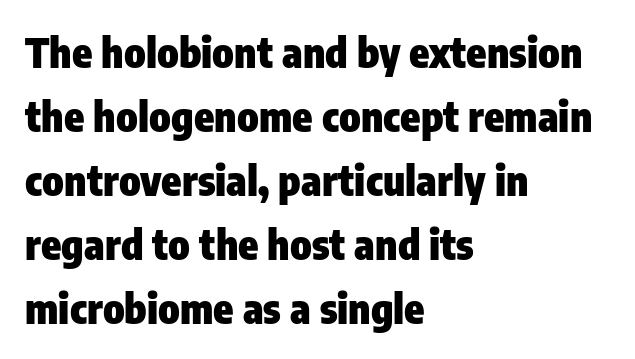
The image shows 41 px heavy, condensed sans-serif type, upright; set left-aligned, normal line spacing (1.56x), normal letter spacing, not underlined; low stroke contrast and a medium x-height.
